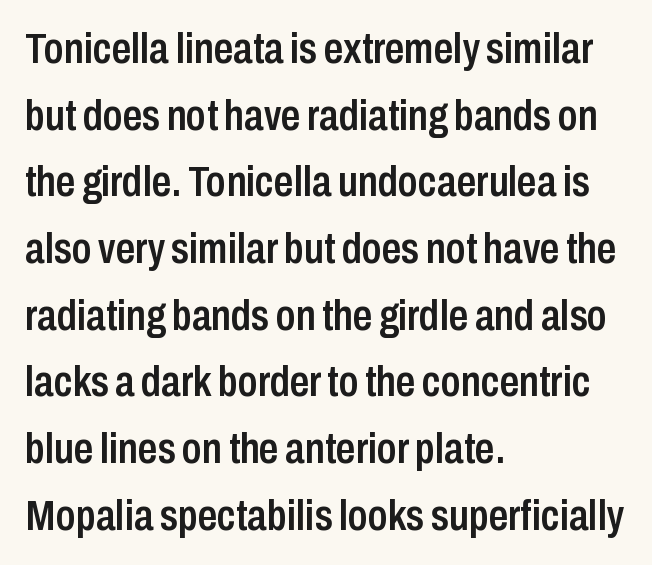
Q: Is the text bold? A: Semi-bold.
Q: Is the text italic (slanted)? A: No, it is upright.
Q: Is the typeface a serif or a sans-serif typeface? A: Sans-serif.
Q: Is the text underlined? A: No.
Q: How is the paragraph aligned? A: Left-aligned.
Q: Is the spacing between letters normal or unusually wide? A: Normal.
Q: Is the spacing between lines tight, normal or loose? A: Normal.
Q: Width (condensed, normal, or wide)? A: Condensed.
Q: Stroke contrast? A: Low.
Q: x-height? A: Medium.
Q: Monospaced? A: No.
